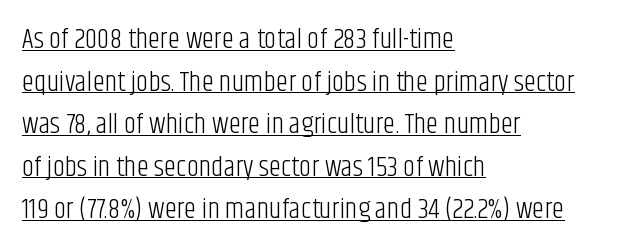
{"serif": "no", "italic": "no", "bold": "no", "weight": "light", "width": "condensed", "stroke_contrast": "low", "x_height": "large", "monospaced": "no", "underline": "yes", "align": "left", "line_spacing": "normal", "line_spacing_ratio": 1.52, "letter_spacing": "normal", "letter_spacing_em": 0.0, "glyph_px": 28}
